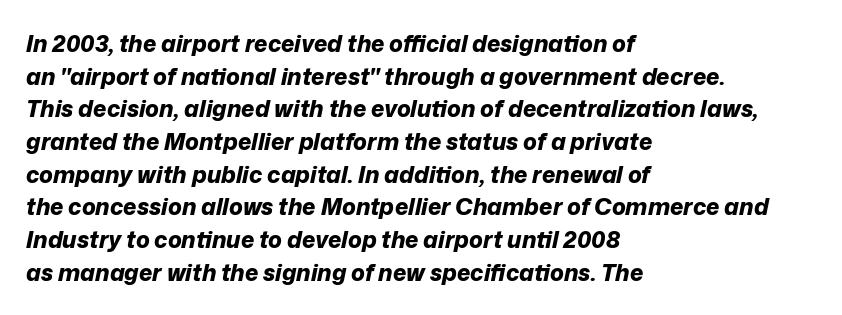
{"italic": "yes", "lean": "right", "slant_degrees": 12, "bold": "yes", "underline": "no", "align": "left", "line_spacing": "normal", "line_spacing_ratio": 1.42, "letter_spacing": "normal", "letter_spacing_em": 0.0, "glyph_px": 23}
